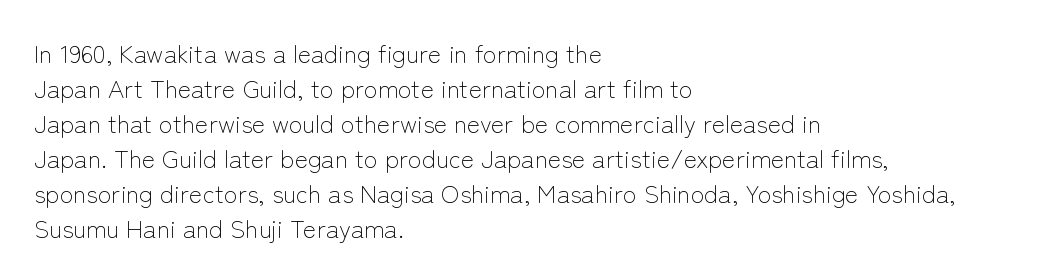
The image shows 25 px text type, upright; set left-aligned, normal line spacing (1.4x), normal letter spacing, not underlined.
